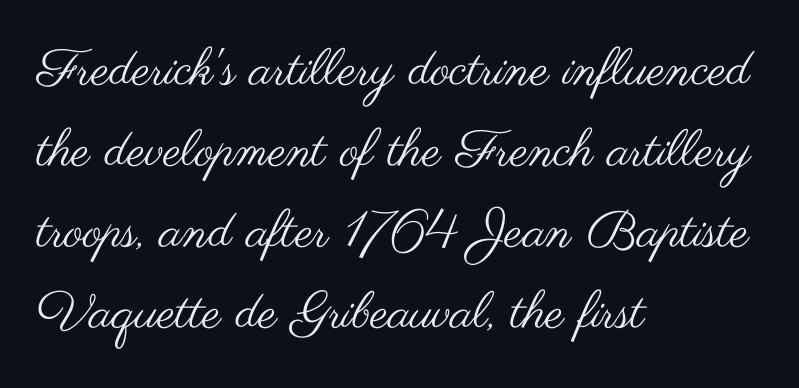
{"serif": "no", "bold": "no", "weight": "regular", "width": "wide", "stroke_contrast": "medium", "x_height": "small", "monospaced": "no", "underline": "no", "align": "left", "line_spacing": "normal", "line_spacing_ratio": 1.59, "letter_spacing": "normal", "letter_spacing_em": 0.0, "glyph_px": 51}
